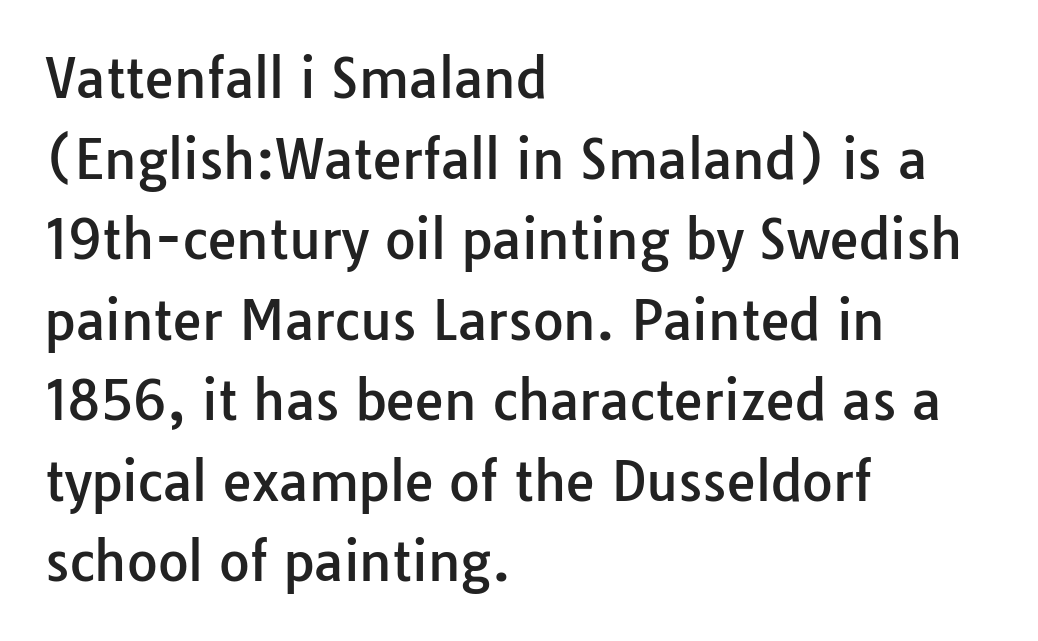
What kind of face is this? One without serifs — a sans. Alignment: flush left. Is the letter spacing exaggerated? No — it looks like the ordinary default. Any mark beneath the type? The region is blank. Normally led — the rows are evenly, conventionally spaced.
